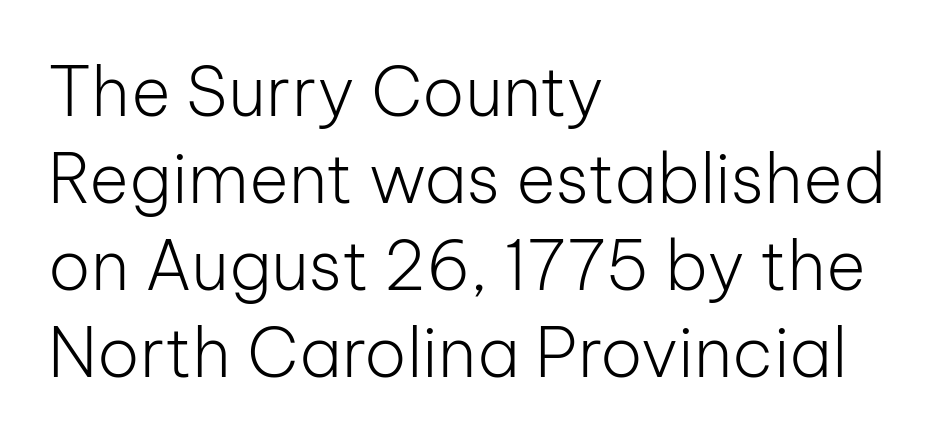
{"serif": "no", "italic": "no", "bold": "no", "weight": "light", "width": "normal", "stroke_contrast": "low", "x_height": "medium", "monospaced": "no", "underline": "no", "align": "left", "line_spacing": "normal", "line_spacing_ratio": 1.28, "letter_spacing": "normal", "letter_spacing_em": 0.0, "glyph_px": 68}
